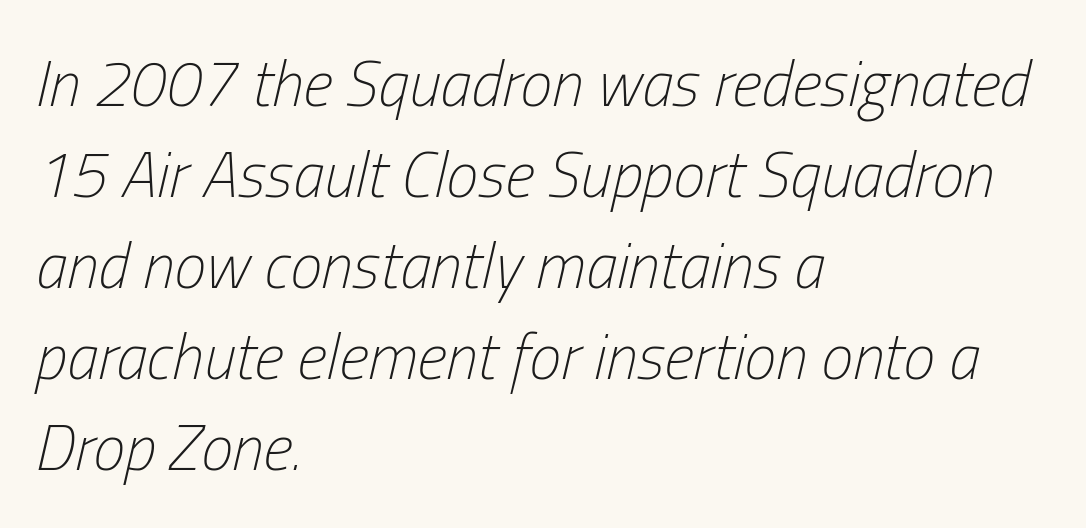
The space between consecutive lines is moderate. The cut favours lightness, reaching ordinary text weight at its darkest. The typography opts for an oblique posture over an upright one. In CSS terms this would be text-align: left. The passage shown is not underscored anywhere.
